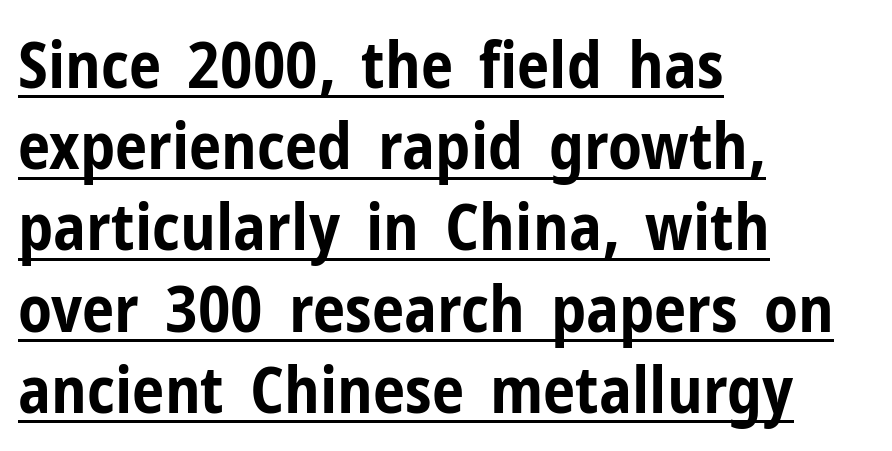
{"serif": "no", "italic": "no", "bold": "yes", "weight": "bold", "width": "condensed", "stroke_contrast": "low", "x_height": "medium", "monospaced": "no", "underline": "yes", "align": "left", "line_spacing": "normal", "line_spacing_ratio": 1.25, "letter_spacing": "normal", "letter_spacing_em": 0.0, "glyph_px": 65}
